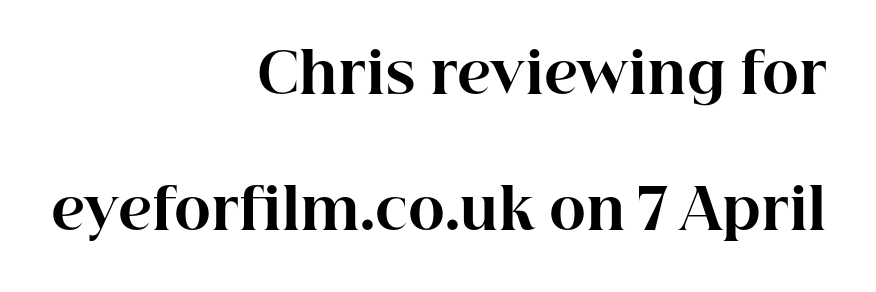
The image shows 56 px bold serif type, upright; set right-aligned, loose line spacing (2.43x), normal letter spacing, not underlined; high stroke contrast and a medium x-height.
